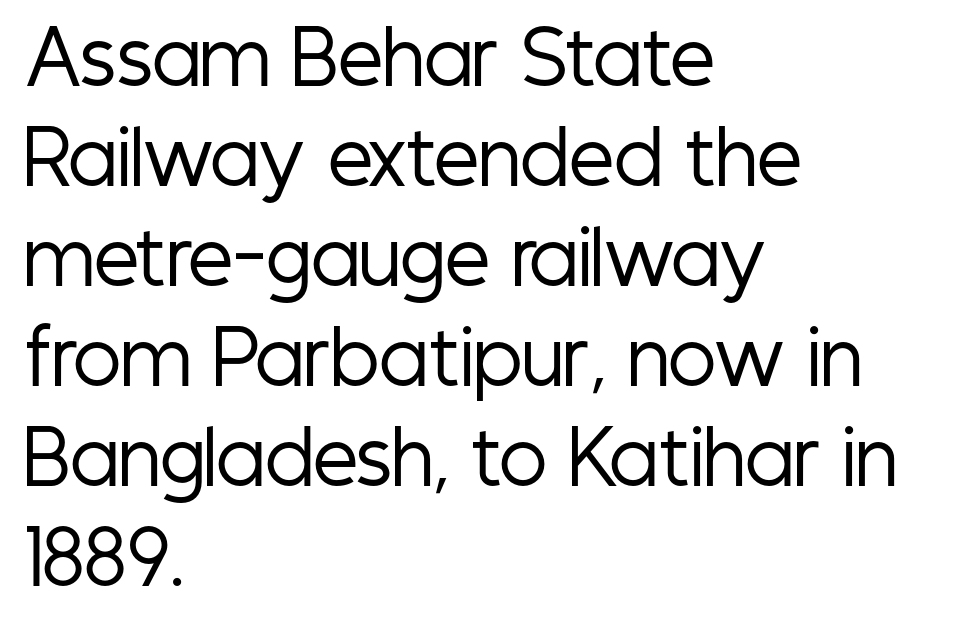
{"serif": "no", "italic": "no", "bold": "no", "weight": "regular", "width": "condensed", "stroke_contrast": "low", "x_height": "medium", "monospaced": "no", "underline": "no", "align": "left", "line_spacing": "normal", "line_spacing_ratio": 1.39, "letter_spacing": "normal", "letter_spacing_em": 0.0, "glyph_px": 72}
